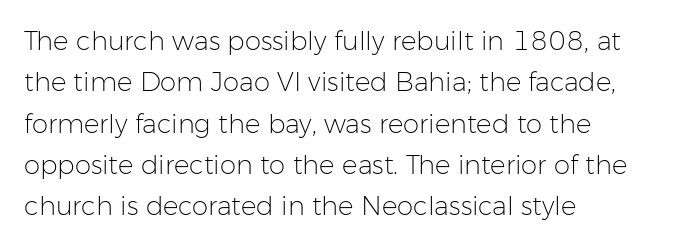
Q: Is the text bold? A: No.
Q: Is the text italic (slanted)? A: No, it is upright.
Q: Is the text underlined? A: No.
Q: How is the paragraph aligned? A: Left-aligned.
Q: Is the spacing between letters normal or unusually wide? A: Normal.
Q: Is the spacing between lines tight, normal or loose? A: Normal.
